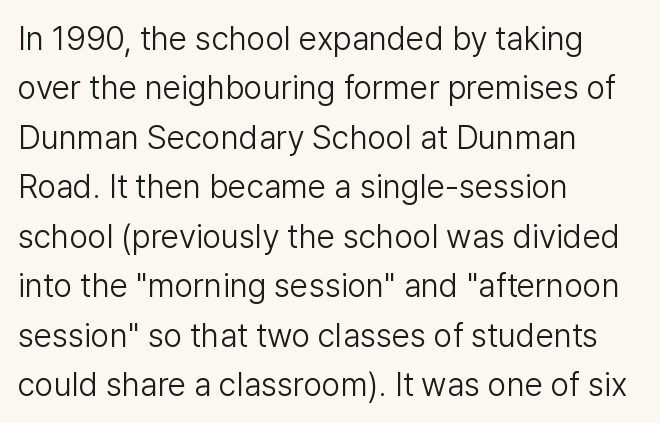
The image shows 33 px light sans-serif type, upright; set left-aligned, normal line spacing (1.5x), normal letter spacing, not underlined; low stroke contrast and a medium x-height.
